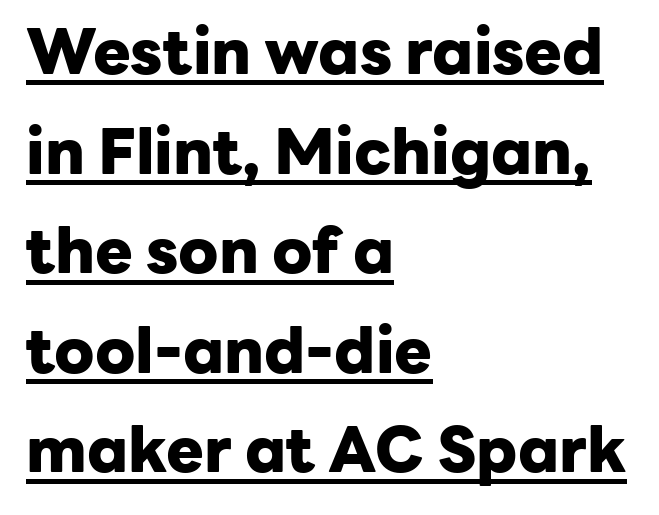
Q: Is the text bold? A: Yes.
Q: Is the text italic (slanted)? A: No, it is upright.
Q: Is the typeface a serif or a sans-serif typeface? A: Sans-serif.
Q: Is the text underlined? A: Yes.
Q: How is the paragraph aligned? A: Left-aligned.
Q: Is the spacing between letters normal or unusually wide? A: Normal.
Q: Is the spacing between lines tight, normal or loose? A: Normal.
Q: Width (condensed, normal, or wide)? A: Normal.
Q: Stroke contrast? A: Low.
Q: x-height? A: Medium.
Q: Monospaced? A: No.
